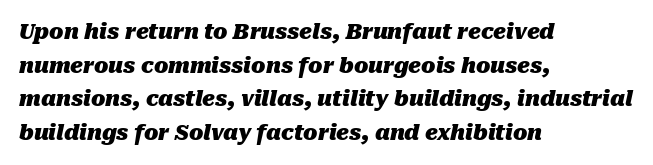
The image shows 21 px bold type, italic (leaning right); set left-aligned, normal line spacing (1.6x), normal letter spacing, not underlined.
